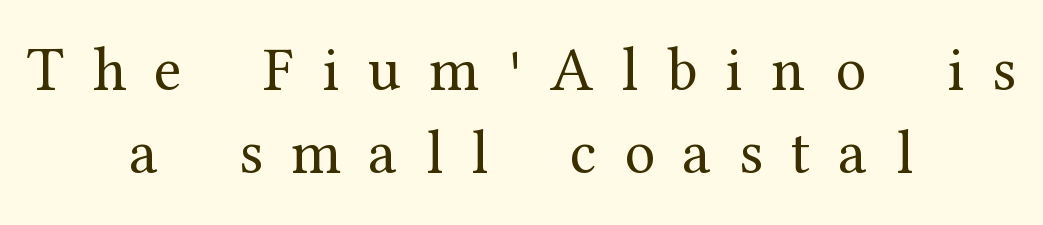
{"serif": "yes", "italic": "no", "bold": "no", "weight": "regular", "width": "normal", "stroke_contrast": "medium", "x_height": "medium", "monospaced": "no", "underline": "no", "align": "center", "line_spacing": "normal", "line_spacing_ratio": 1.34, "letter_spacing": "wide", "letter_spacing_em": 0.46, "glyph_px": 62}
